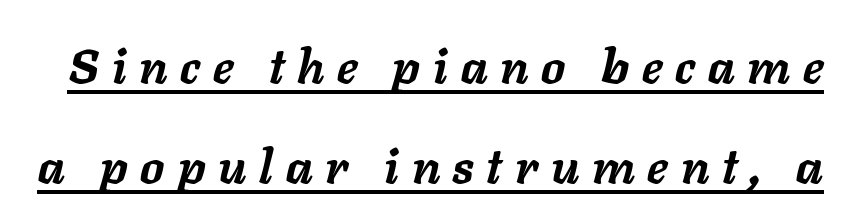
The image shows 48 px semibold type, italic (leaning right); set loose line spacing (2.08x), unusually wide letter spacing (+0.27 em), underlined; low stroke contrast and a medium x-height.
